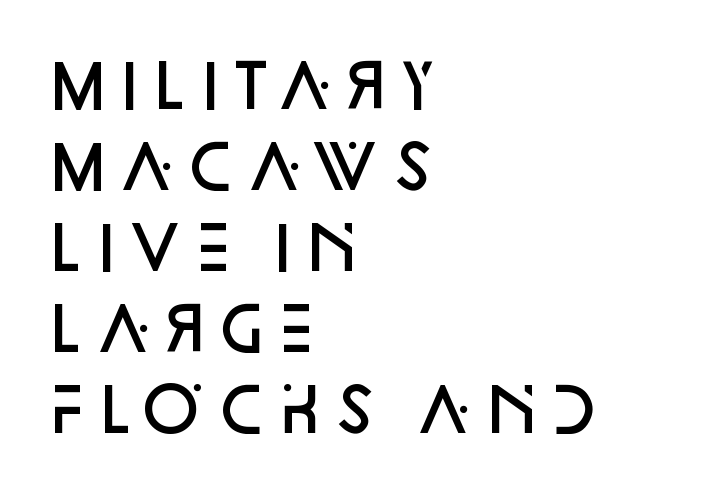
{"serif": "no", "italic": "no", "bold": "semi", "weight": "semibold", "width": "normal", "stroke_contrast": "low", "x_height": "large", "monospaced": "no", "underline": "no", "align": "left", "line_spacing": "normal", "line_spacing_ratio": 1.35, "letter_spacing": "normal", "letter_spacing_em": 0.0, "glyph_px": 60}
